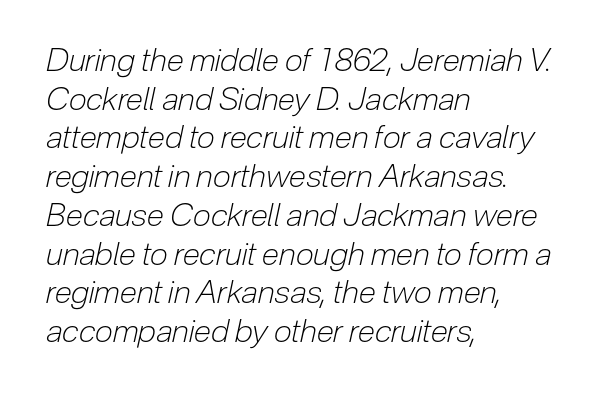
{"italic": "yes", "lean": "right", "slant_degrees": 12, "bold": "no", "weight": "light", "width": "condensed", "stroke_contrast": "low", "x_height": "medium", "monospaced": "no", "underline": "no", "align": "left", "line_spacing_ratio": 1.21, "letter_spacing": "normal", "letter_spacing_em": 0.0, "glyph_px": 32}
